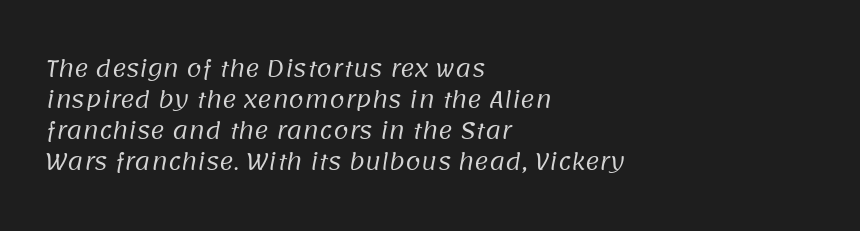
Q: Is the text bold? A: No.
Q: Is the text underlined? A: No.
Q: How is the paragraph aligned? A: Left-aligned.
Q: Is the spacing between letters normal or unusually wide? A: Normal.
Q: Is the spacing between lines tight, normal or loose? A: Normal.
